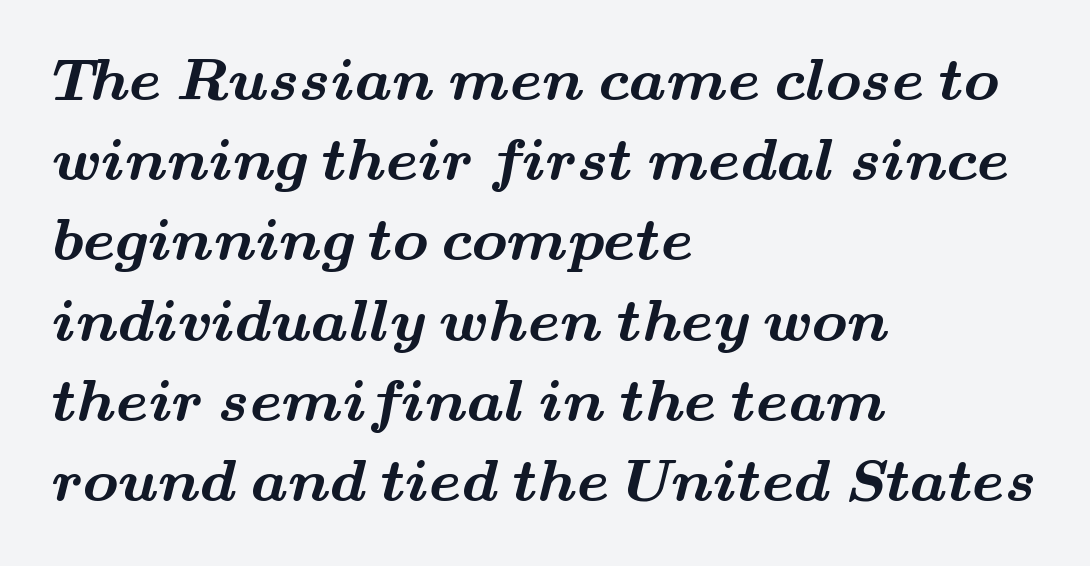
The image shows 59 px bold, wide serif type; set left-aligned, normal line spacing (1.36x), normal letter spacing, not underlined; medium stroke contrast and a small x-height.
